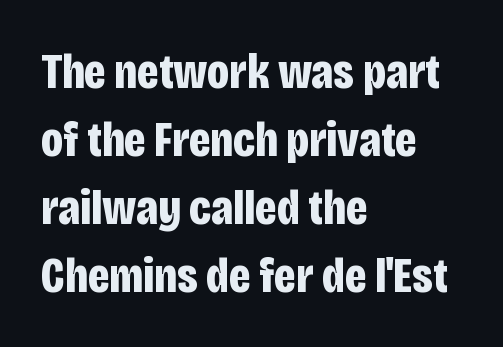
{"serif": "no", "italic": "no", "bold": "yes", "weight": "bold", "width": "condensed", "stroke_contrast": "low", "x_height": "large", "monospaced": "no", "underline": "no", "align": "left", "line_spacing": "normal", "line_spacing_ratio": 1.36, "letter_spacing": "normal", "letter_spacing_em": 0.0, "glyph_px": 50}
